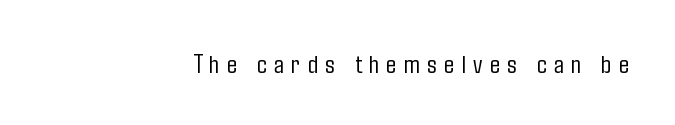
Check under the words: just untouched page. No chunkiness to these letters — they're not bold. The gaps between neighbouring characters are conspicuously large. The ragged edge is on the left, which tells us the setting is flush right.
